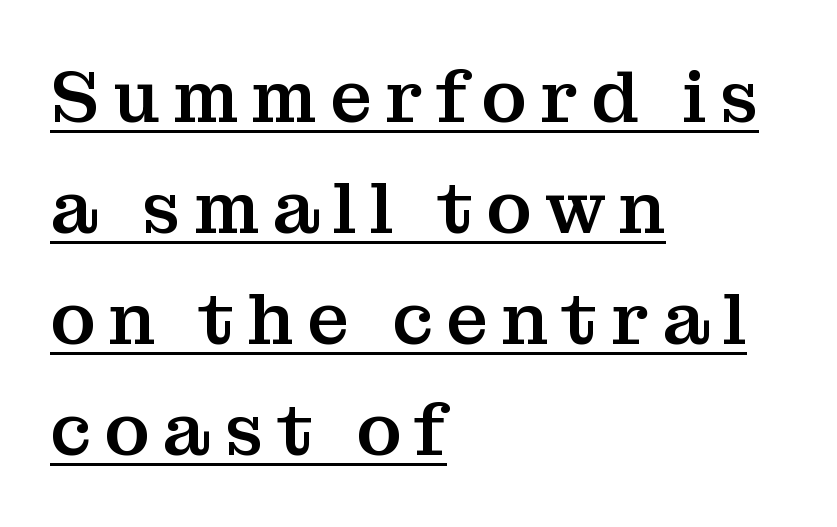
The image shows 73 px serif type, upright; set left-aligned, normal line spacing (1.52x), underlined; medium stroke contrast and a medium x-height.
